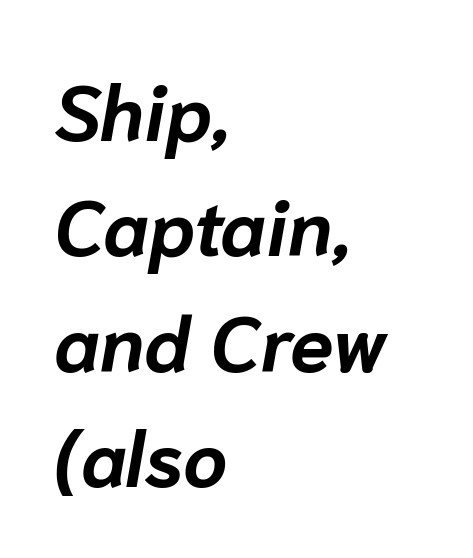
Q: Is the text bold? A: Yes.
Q: Is the text italic (slanted)? A: Yes, it leans right by about 10 degrees.
Q: Is the text underlined? A: No.
Q: How is the paragraph aligned? A: Left-aligned.
Q: Is the spacing between letters normal or unusually wide? A: Normal.
Q: Is the spacing between lines tight, normal or loose? A: Normal.
Q: Width (condensed, normal, or wide)? A: Normal.
Q: Stroke contrast? A: Low.
Q: x-height? A: Medium.
Q: Monospaced? A: No.
